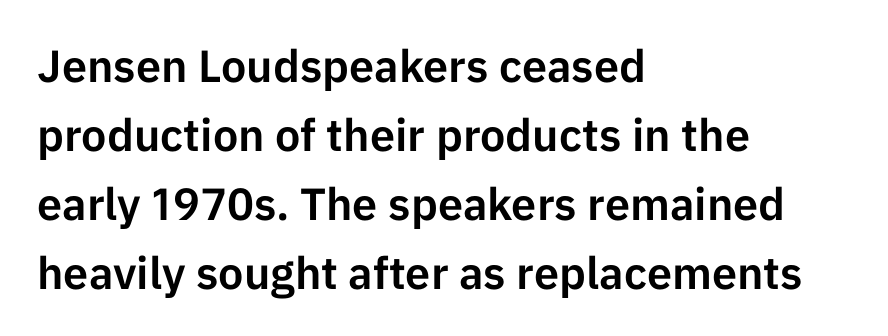
{"serif": "no", "italic": "no", "width": "normal", "stroke_contrast": "low", "x_height": "medium", "monospaced": "no", "underline": "no", "align": "left", "line_spacing": "normal", "line_spacing_ratio": 1.53, "letter_spacing": "normal", "letter_spacing_em": 0.0, "glyph_px": 45}
